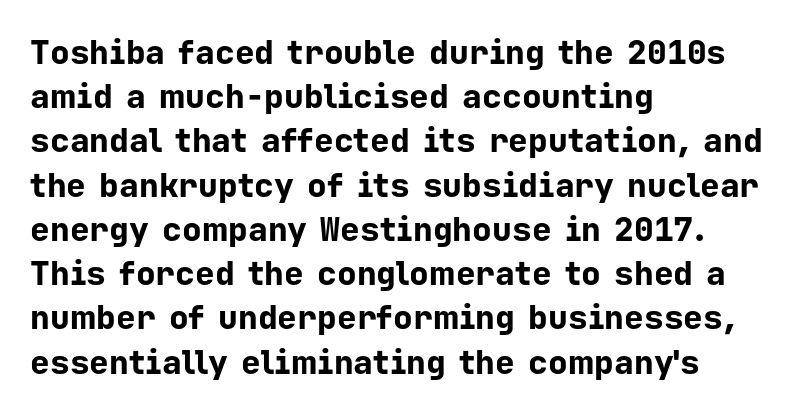
Italic? Not at all — the glyphs are vertical. Reading down the column, the eye jumps a familiar distance to each next line. Looks like terminal output: every glyph gets an equal slot. Descenders hang freely into open space.
